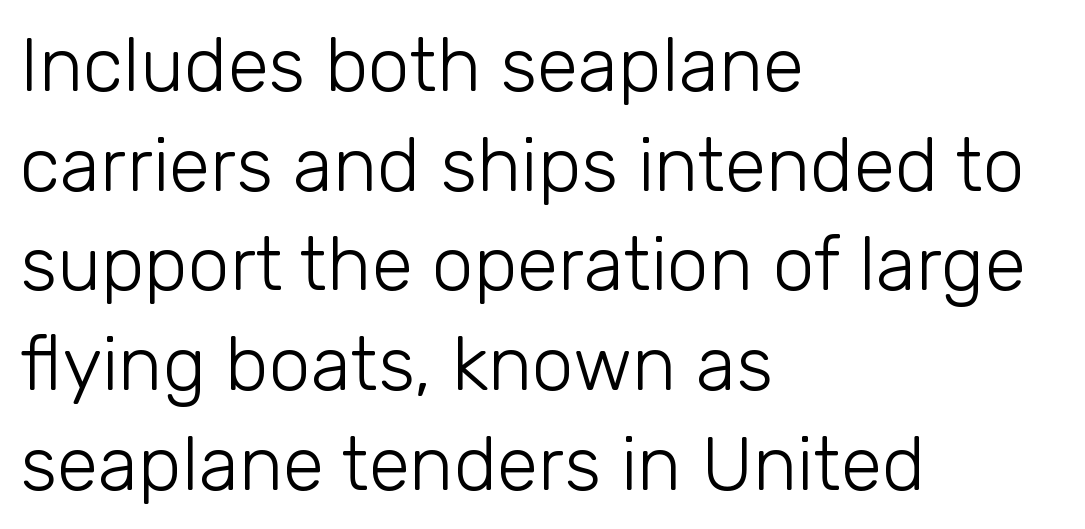
{"serif": "no", "italic": "no", "bold": "no", "weight": "light", "width": "normal", "stroke_contrast": "low", "x_height": "medium", "monospaced": "no", "underline": "no", "align": "left", "line_spacing": "normal", "line_spacing_ratio": 1.33, "letter_spacing": "normal", "letter_spacing_em": 0.0, "glyph_px": 75}
